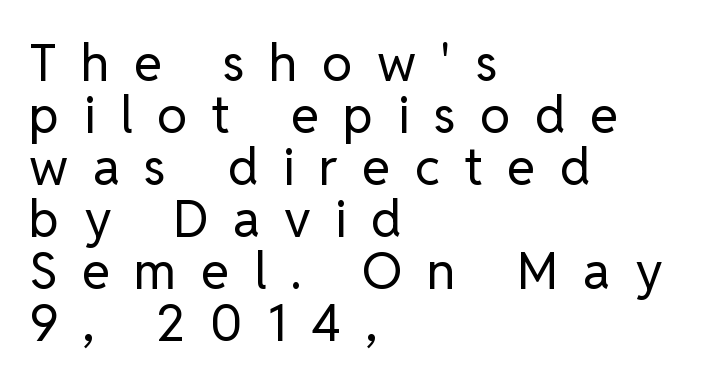
Q: Is the text bold? A: No.
Q: Is the text italic (slanted)? A: No, it is upright.
Q: Is the typeface a serif or a sans-serif typeface? A: Sans-serif.
Q: Is the text underlined? A: No.
Q: How is the paragraph aligned? A: Left-aligned.
Q: Is the spacing between letters normal or unusually wide? A: Unusually wide.
Q: Is the spacing between lines tight, normal or loose? A: Tight.
Q: Width (condensed, normal, or wide)? A: Normal.
Q: Stroke contrast? A: Low.
Q: x-height? A: Medium.
Q: Monospaced? A: No.
